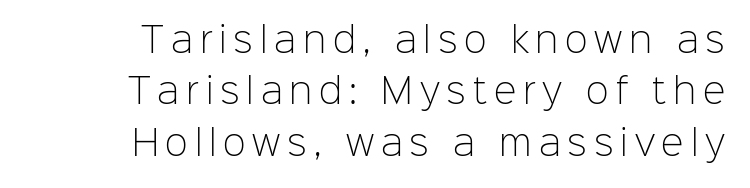
{"serif": "no", "italic": "no", "bold": "no", "weight": "light", "width": "normal", "stroke_contrast": "low", "x_height": "medium", "monospaced": "no", "underline": "no", "align": "right", "line_spacing": "normal", "line_spacing_ratio": 1.51, "letter_spacing": "wide", "letter_spacing_em": 0.2, "glyph_px": 34}
